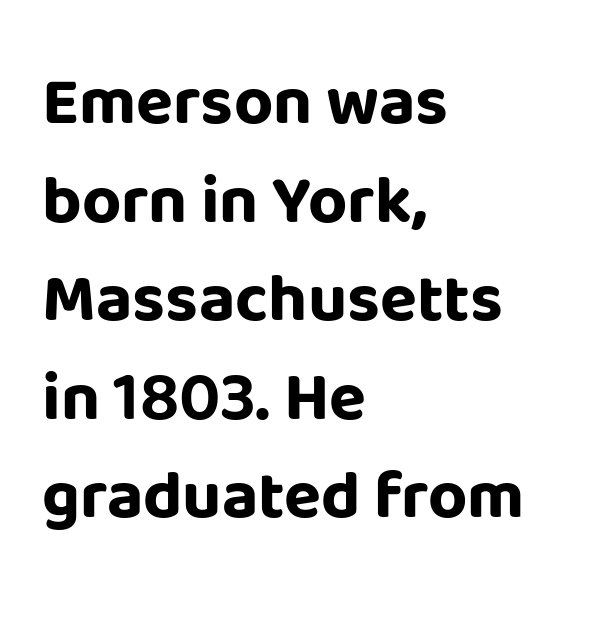
{"serif": "no", "italic": "no", "bold": "yes", "weight": "bold", "width": "normal", "stroke_contrast": "low", "x_height": "large", "monospaced": "no", "underline": "no", "align": "left", "line_spacing": "normal", "line_spacing_ratio": 1.45, "letter_spacing": "normal", "letter_spacing_em": 0.0, "glyph_px": 68}
